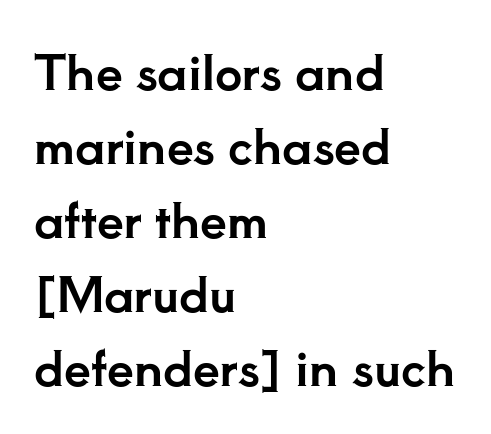
{"serif": "yes", "italic": "no", "width": "normal", "stroke_contrast": "low", "x_height": "small", "monospaced": "no", "underline": "no", "align": "left", "line_spacing": "normal", "line_spacing_ratio": 1.54, "letter_spacing": "normal", "letter_spacing_em": 0.0, "glyph_px": 48}
